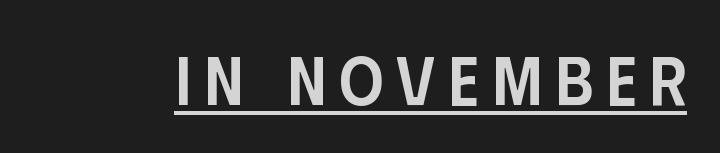
The image shows 69 px semibold, condensed sans-serif type, upright; set underlined; low stroke contrast and a large x-height.
